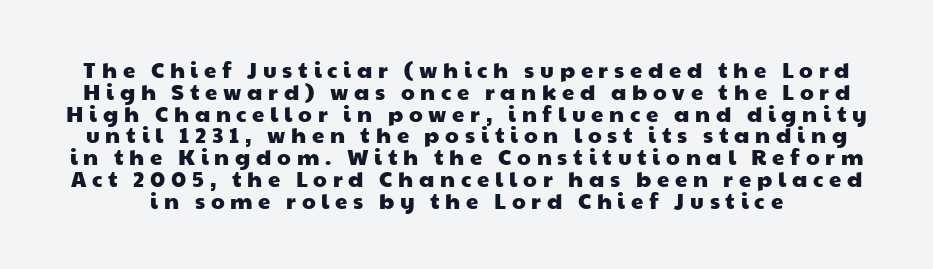
The tracking reads as deliberately expanded to a designer's eye. The gap between lines stays unmarked. Very little white space separates one row of letters from the next.
